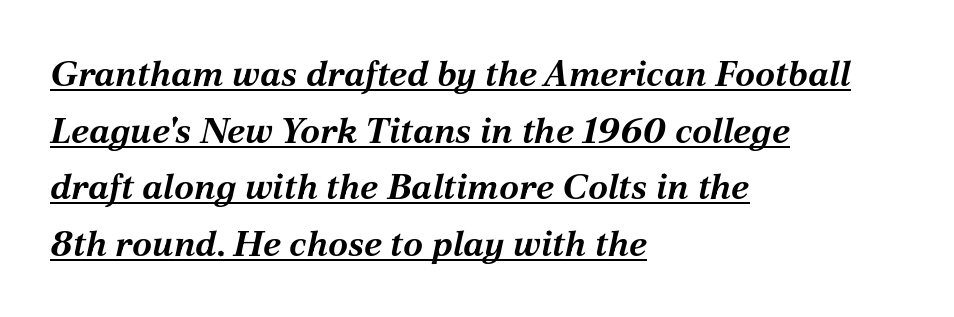
Somebody hit Ctrl+U on this one — the words are underlined. The ragged edge is on the right, which tells us the setting is flush left. The passage shown is typed in a proportional face where columns would drift. The glyphs look as if they've been sheared to an angle. Words appear dense and cohesive because spacing is normal.
